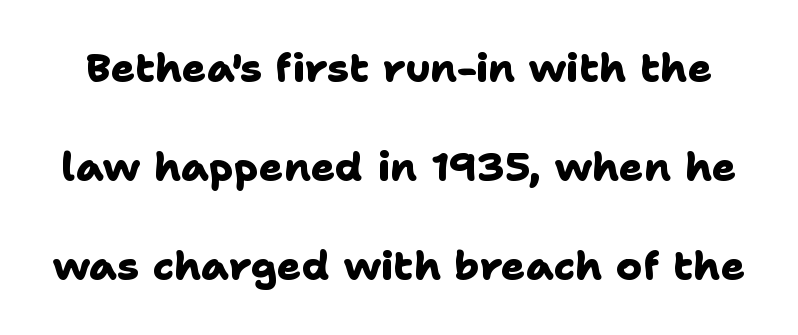
The image shows 40 px heavy sans-serif type; set loose line spacing (2.48x), normal letter spacing, not underlined; low stroke contrast and a medium x-height.
